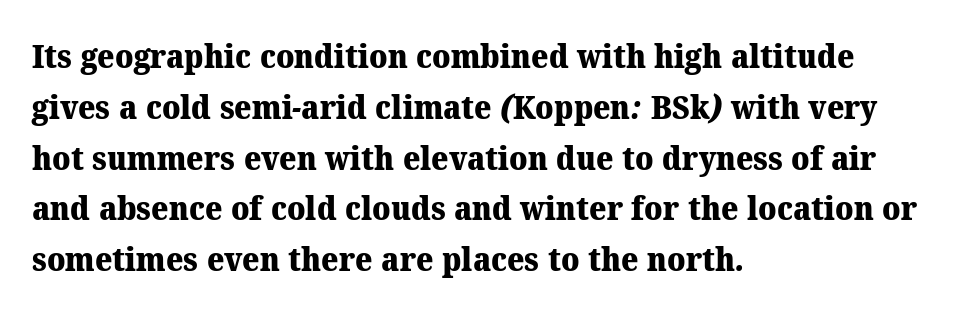
This sample is left-justified, so line endings fall wherever the words run out. Nothing unusual about the tracking: characters are spaced as the font intends. These lines are composed in type with serifs. Words float on clear page, feet unadorned. A typesetter would call this proportional, since set widths differ per character.
